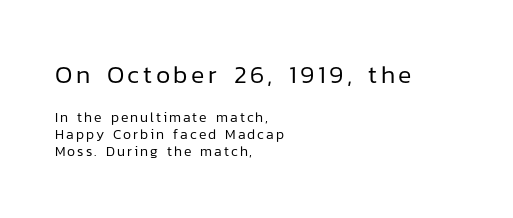
Vertical strokes here are truly vertical. Stroke thickness stays within the range of a standard reading face or lighter. Scale decreases going downward across the two blocks. Beneath every word, the page is bare. The compositor pushed each line to the left boundary.
